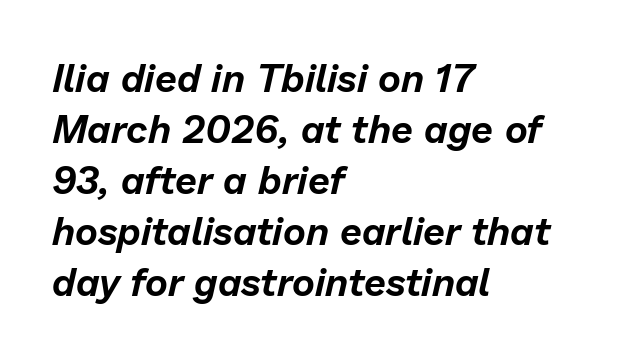
Q: Is the text italic (slanted)? A: Yes, it leans right by about 13 degrees.
Q: Is the text underlined? A: No.
Q: How is the paragraph aligned? A: Left-aligned.
Q: Is the spacing between letters normal or unusually wide? A: Normal.
Q: Is the spacing between lines tight, normal or loose? A: Normal.
Q: Width (condensed, normal, or wide)? A: Normal.
Q: Stroke contrast? A: Low.
Q: x-height? A: Medium.
Q: Monospaced? A: No.
